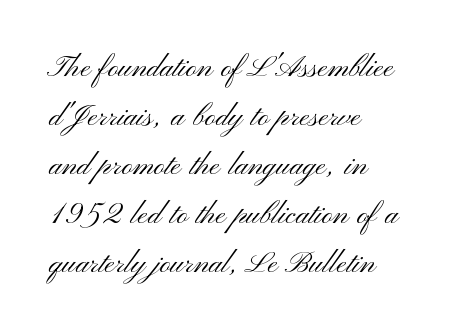
{"serif": "no", "bold": "no", "weight": "light", "width": "wide", "stroke_contrast": "medium", "x_height": "small", "monospaced": "no", "underline": "no", "align": "left", "line_spacing": "normal", "line_spacing_ratio": 1.29, "letter_spacing": "normal", "letter_spacing_em": 0.0, "glyph_px": 38}
